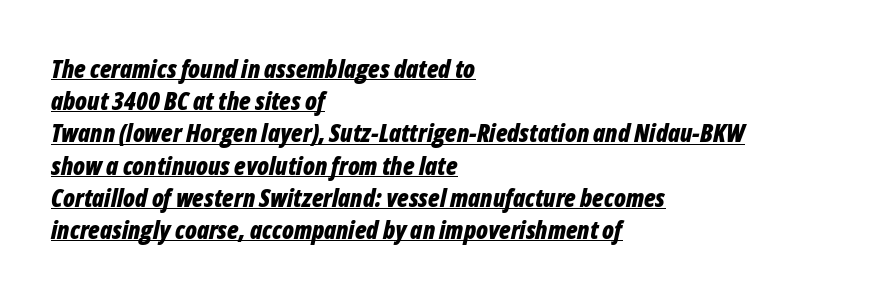
{"italic": "yes", "lean": "right", "slant_degrees": 12, "bold": "yes", "underline": "yes", "align": "left", "line_spacing": "normal", "line_spacing_ratio": 1.29, "letter_spacing": "normal", "letter_spacing_em": 0.0, "glyph_px": 25}
